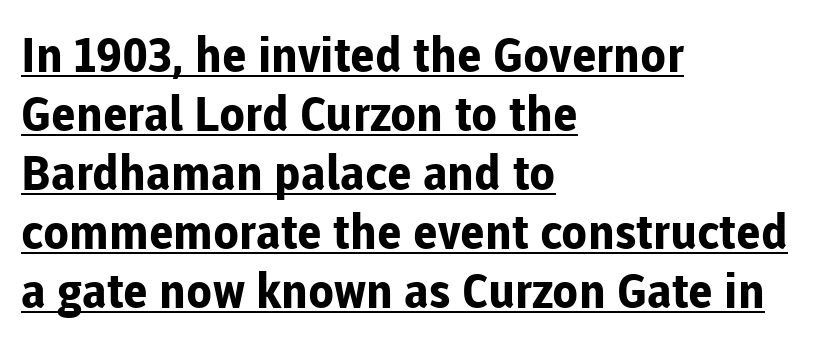
Looks like regular typesetting: each glyph gets only the width it needs. These lines keep a tight, regular rhythm from letter to letter. This rendering employs a face without finishing strokes, i.e., a sans-serif. Which margin do the lines hug? The left one — the right edge is uneven.
